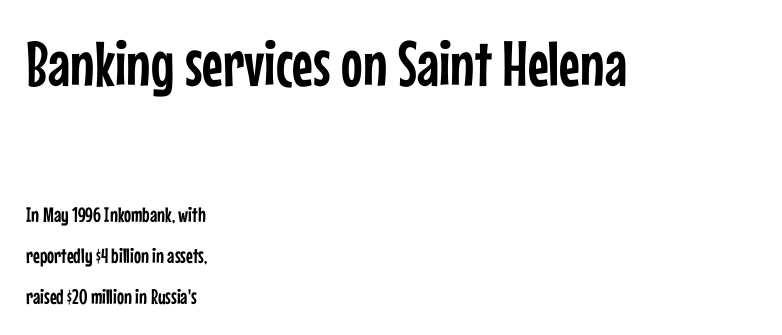
The image shows 64 px condensed sans-serif type, upright; set left-aligned, loose line spacing (1.95x), normal letter spacing, not underlined; the first (top) block is 3.05x larger; low stroke contrast and a medium x-height.
